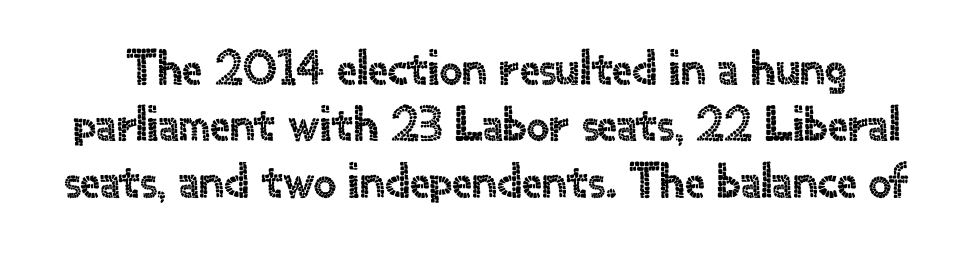
The image shows 50 px sans-serif type, upright; set tight line spacing (1.13x), normal letter spacing, not underlined; a small x-height.
